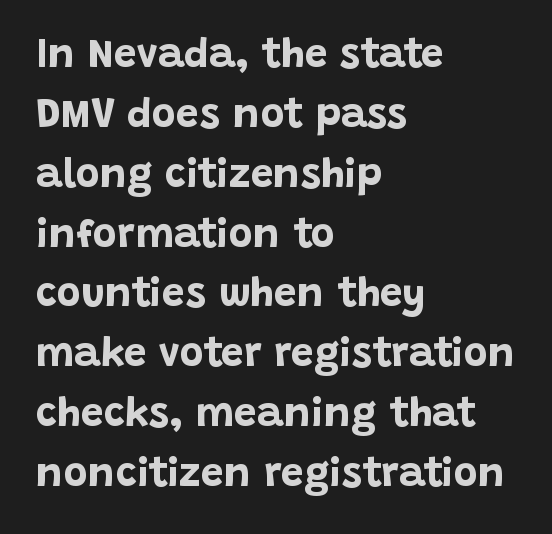
{"serif": "no", "italic": "no", "bold": "yes", "weight": "bold", "width": "normal", "stroke_contrast": "low", "x_height": "large", "monospaced": "no", "underline": "no", "align": "left", "line_spacing": "normal", "line_spacing_ratio": 1.46, "letter_spacing": "normal", "letter_spacing_em": 0.0, "glyph_px": 41}
